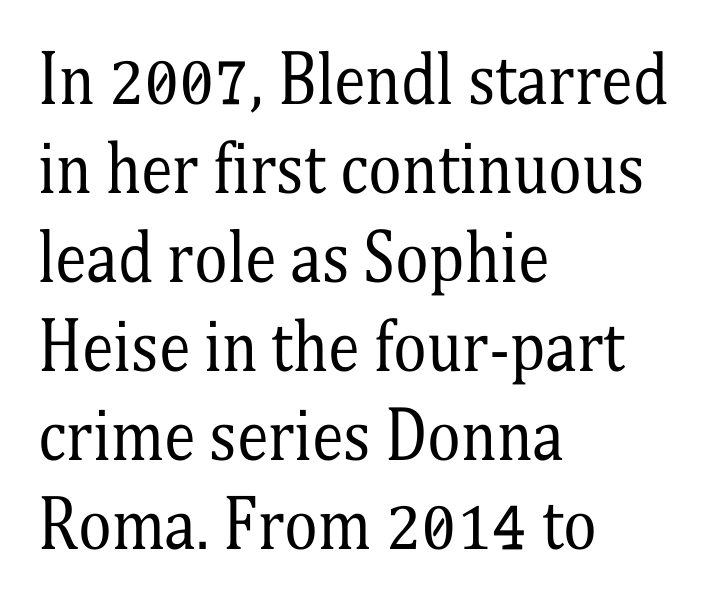
{"serif": "yes", "italic": "no", "bold": "no", "weight": "regular", "width": "condensed", "stroke_contrast": "medium", "x_height": "medium", "monospaced": "no", "underline": "no", "align": "left", "line_spacing": "normal", "line_spacing_ratio": 1.39, "letter_spacing": "normal", "letter_spacing_em": 0.0, "glyph_px": 64}
